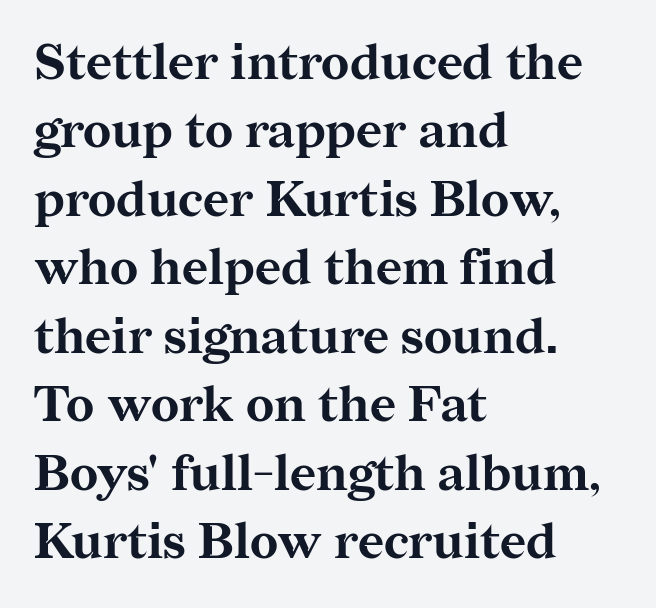
The image shows 50 px bold serif type, upright; set left-aligned, normal line spacing (1.37x), normal letter spacing, not underlined; medium stroke contrast and a medium x-height.
